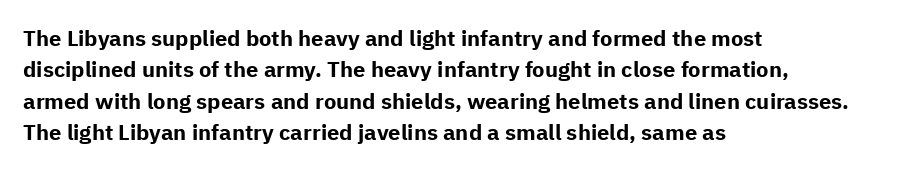
The vertical gap from one line to the next is medium. Bold? Absolutely — the strokes are thick and heavy. Plain, unruled lines of type. The ragged edge is on the right, which tells us the setting is flush left.
